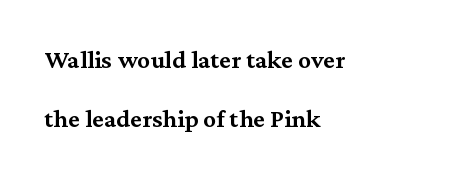
The image shows 26 px text type, upright; set left-aligned, loose line spacing (2.27x), normal letter spacing, not underlined.
